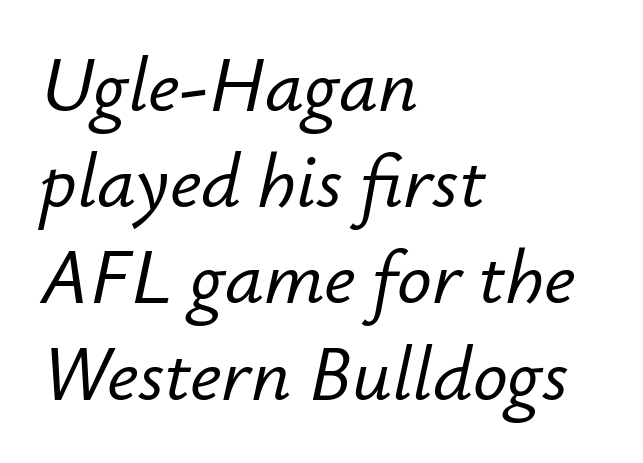
{"italic": "yes", "lean": "right", "slant_degrees": 12, "width": "normal", "stroke_contrast": "low", "x_height": "small", "monospaced": "no", "underline": "no", "align": "left", "line_spacing": "normal", "line_spacing_ratio": 1.25, "letter_spacing": "normal", "letter_spacing_em": 0.0, "glyph_px": 77}
